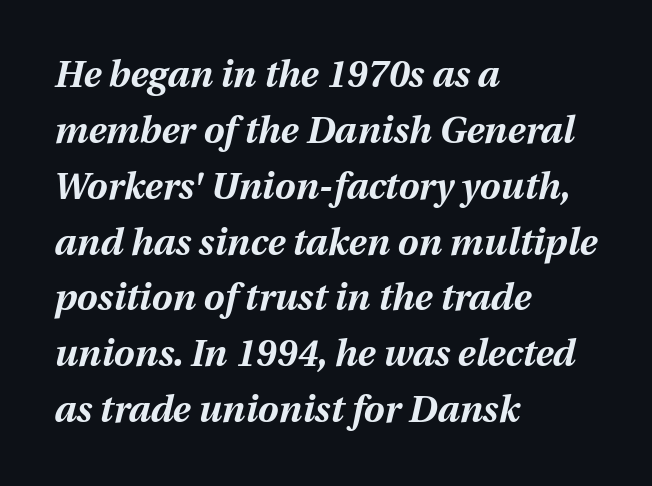
Q: Is the text bold? A: Yes.
Q: Is the text italic (slanted)? A: Yes, it leans right by about 12 degrees.
Q: Is the text underlined? A: No.
Q: How is the paragraph aligned? A: Left-aligned.
Q: Is the spacing between letters normal or unusually wide? A: Normal.
Q: Is the spacing between lines tight, normal or loose? A: Normal.
Q: Width (condensed, normal, or wide)? A: Normal.
Q: Stroke contrast? A: Medium.
Q: x-height? A: Medium.
Q: Monospaced? A: No.
